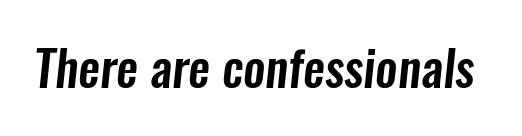
Words appear dense and cohesive because spacing is normal. Varying glyph widths throughout — classic text-font behaviour. Plain, unruled lines of type. Serif or sans? Sans — the stroke terminals are bare.
